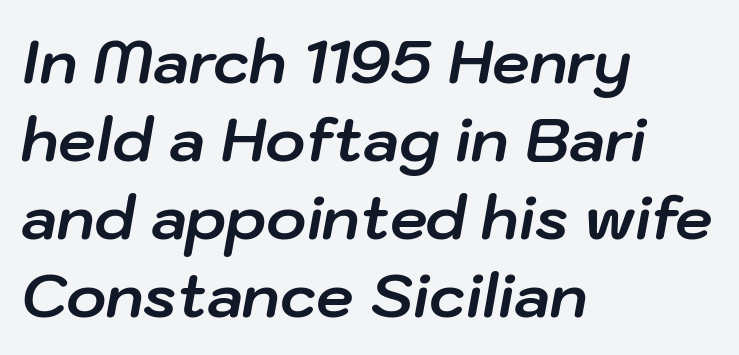
Set as a true bold cut, around the 700 mark. Horizontal alignment here is leftward, the default for most running prose. Would a proofreader flag this as italicized? Yes. Descender tails drop into unmarked territory. Honestly, the letter spacing is just normal — you wouldn't notice it.
